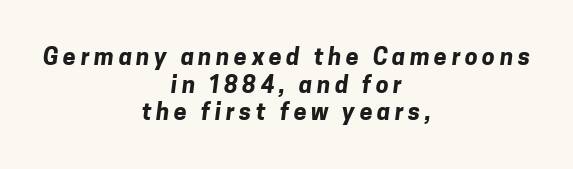
{"bold": "yes", "underline": "no", "align": "center", "line_spacing_ratio": 1.2, "letter_spacing": "wide", "letter_spacing_em": 0.2, "glyph_px": 23}
